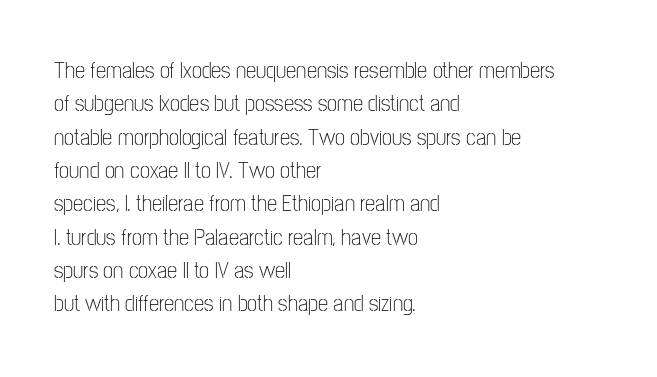
How would I describe the line gaps? Plain and ordinary. Just letters on the line, the space beneath them empty. Alignment: flush left. In terms of posture, this sample is upright.
